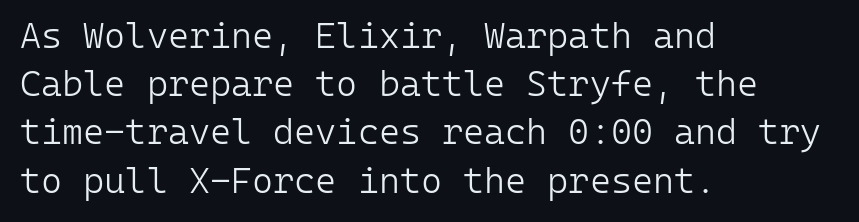
The vertical gap from one line to the next is medium. You can tell from the bare stems that sans-serif type was used. A roman cut, with each character standing at attention. No extra ink here — the face is not bold. Nobody touched the tracking dial on this one. Short and long lines alike share a common starting point at left.
